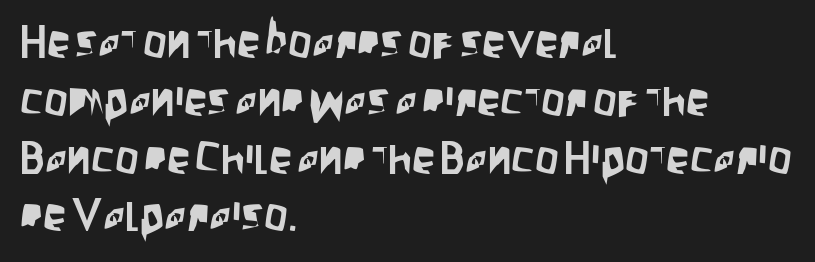
{"serif": "no", "italic": "no", "width": "condensed", "stroke_contrast": "low", "x_height": "large", "monospaced": "no", "underline": "no", "align": "left", "line_spacing_ratio": 1.23, "letter_spacing": "normal", "letter_spacing_em": 0.0, "glyph_px": 47}
